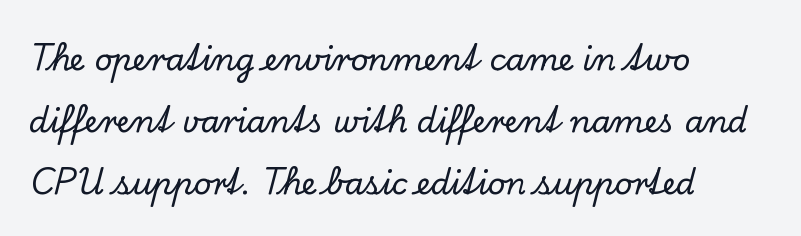
These lines stand farther apart than default settings would place them. Stroke terminals: seriffed. The paragraph shown leans on its left margin. Character widths vary here, with narrow letters taking less room than wide ones.
